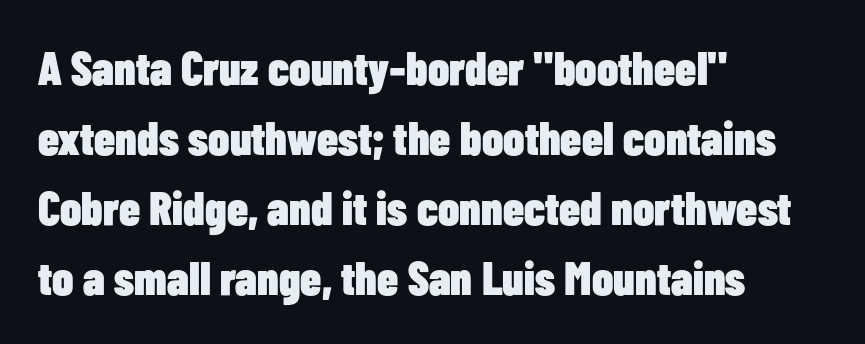
{"serif": "no", "italic": "no", "bold": "yes", "weight": "heavy", "width": "condensed", "stroke_contrast": "low", "x_height": "medium", "monospaced": "no", "underline": "no", "align": "left", "line_spacing": "normal", "line_spacing_ratio": 1.49, "letter_spacing": "normal", "letter_spacing_em": 0.0, "glyph_px": 47}
